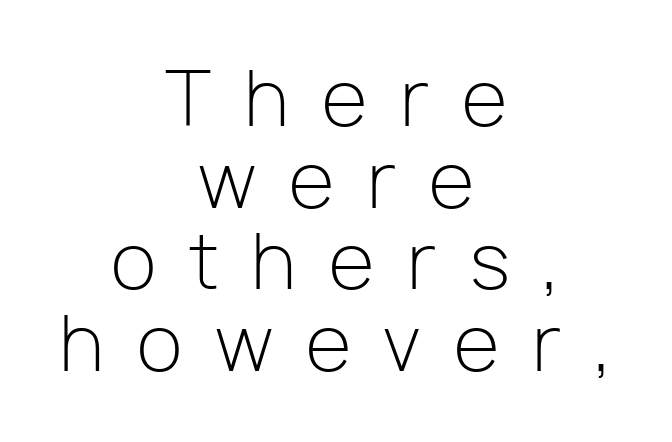
{"serif": "no", "italic": "no", "bold": "no", "weight": "light", "width": "normal", "stroke_contrast": "low", "x_height": "medium", "monospaced": "no", "underline": "no", "align": "center", "line_spacing": "tight", "line_spacing_ratio": 1.09, "letter_spacing": "wide", "letter_spacing_em": 0.44, "glyph_px": 75}
